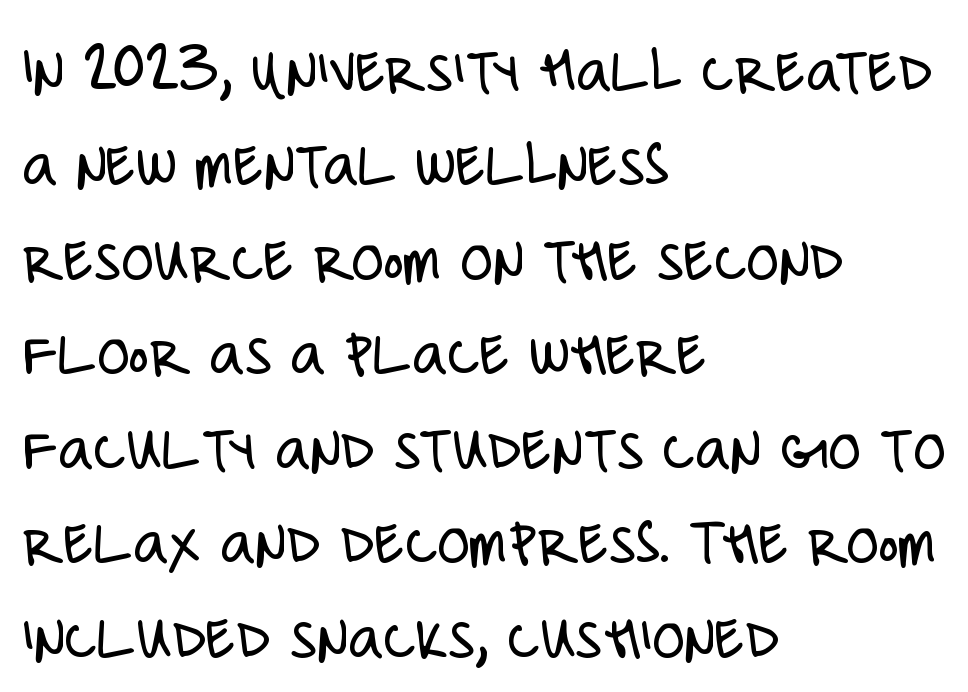
Q: Is the text bold? A: No.
Q: Is the text italic (slanted)? A: No, it is upright.
Q: Is the typeface a serif or a sans-serif typeface? A: Sans-serif.
Q: Is the text underlined? A: No.
Q: How is the paragraph aligned? A: Left-aligned.
Q: Is the spacing between letters normal or unusually wide? A: Normal.
Q: Is the spacing between lines tight, normal or loose? A: Normal.
Q: Width (condensed, normal, or wide)? A: Condensed.
Q: Stroke contrast? A: Low.
Q: x-height? A: Large.
Q: Monospaced? A: No.
